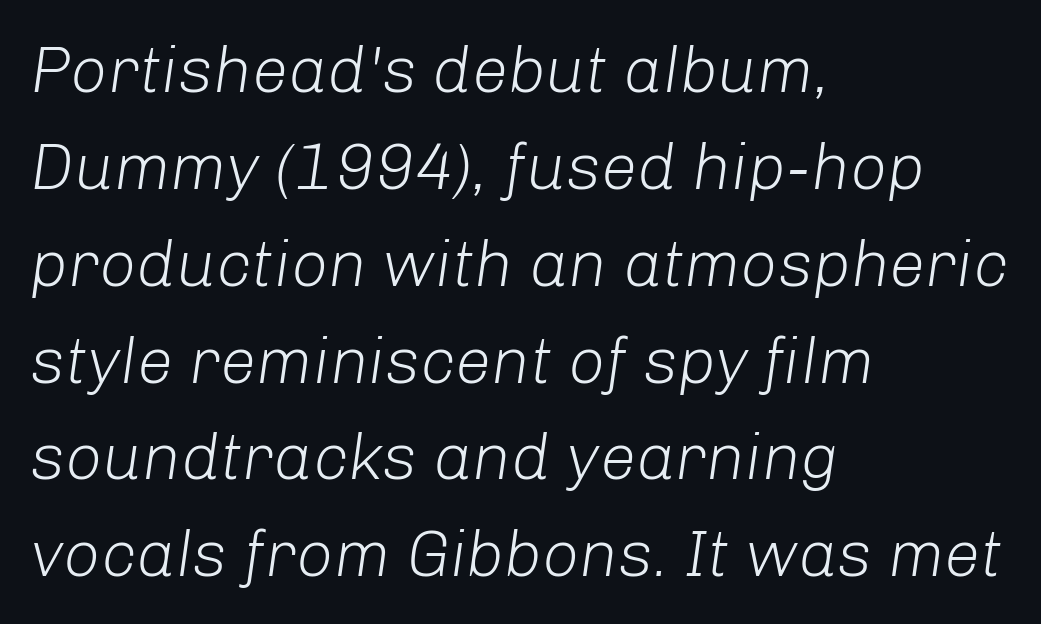
Visually the block forms a straight wall on the left and a jagged coastline on the right. Stroke thickness stays within the range of a standard reading face or lighter. One glance says typical: line gaps are just what's usual. The words here are not underlined. Nobody touched the tracking dial on this one.
